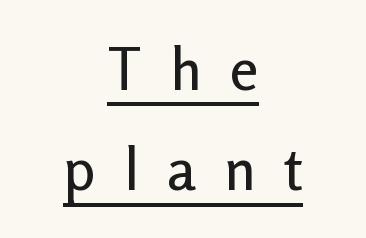
{"serif": "no", "italic": "no", "width": "normal", "stroke_contrast": "low", "x_height": "medium", "monospaced": "no", "underline": "yes", "align": "center", "line_spacing_ratio": 1.73, "letter_spacing": "wide", "letter_spacing_em": 0.49, "glyph_px": 58}
